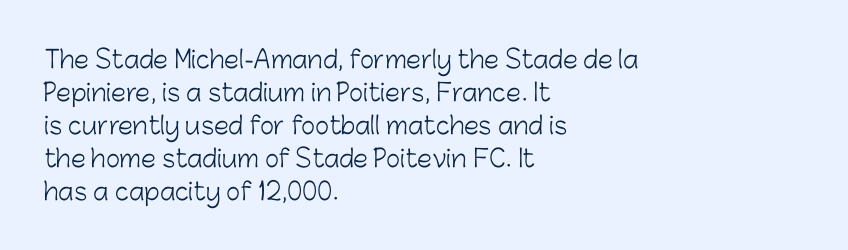
These lines stack with their left ends in a neat column. Letters rest on an invisible, unmarked baseline. The lines sit at an ordinary, default distance from one another. The type sits square on the baseline with zero lean. No letter is thick-stroked: the sample isn't bold. Default kerning and tracking; the words read as compact shapes.
